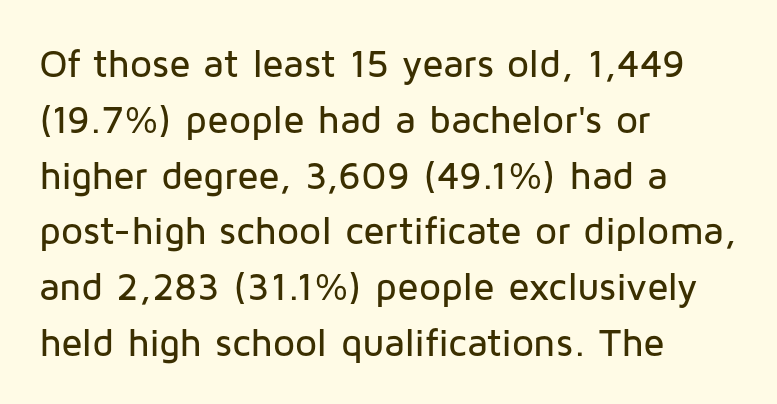
{"serif": "no", "italic": "no", "width": "normal", "stroke_contrast": "low", "x_height": "medium", "monospaced": "no", "underline": "no", "align": "left", "line_spacing": "normal", "line_spacing_ratio": 1.43, "letter_spacing": "normal", "letter_spacing_em": 0.0, "glyph_px": 39}
